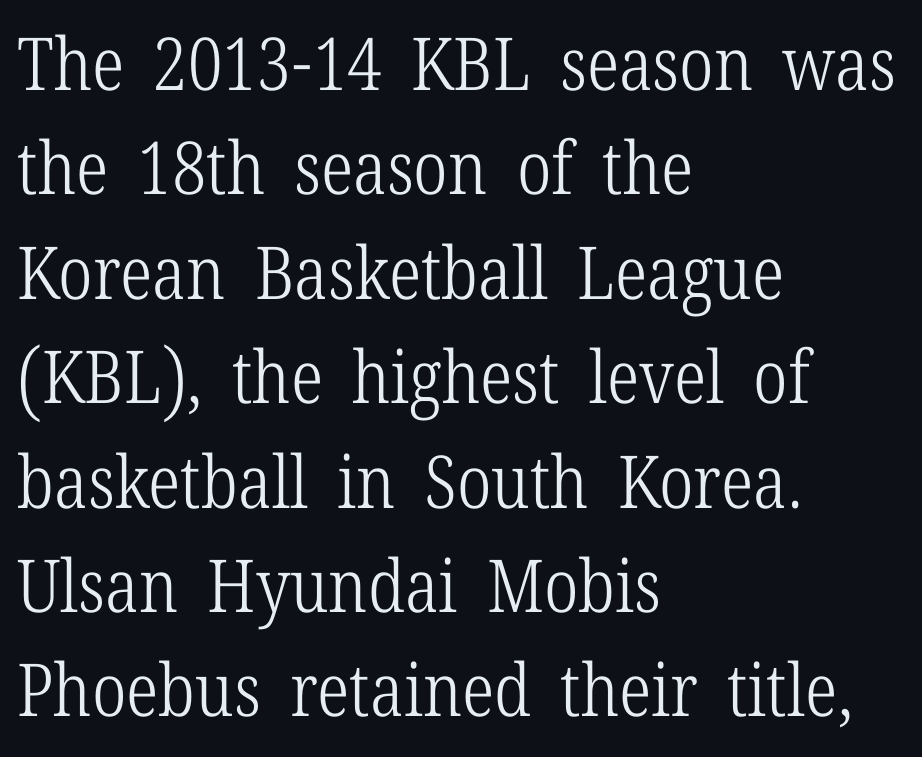
Q: Is the text bold? A: No.
Q: Is the text italic (slanted)? A: No, it is upright.
Q: Is the typeface a serif or a sans-serif typeface? A: Serif.
Q: Is the text underlined? A: No.
Q: How is the paragraph aligned? A: Left-aligned.
Q: Is the spacing between letters normal or unusually wide? A: Normal.
Q: Is the spacing between lines tight, normal or loose? A: Normal.
Q: Width (condensed, normal, or wide)? A: Condensed.
Q: Stroke contrast? A: Low.
Q: x-height? A: Medium.
Q: Monospaced? A: No.
